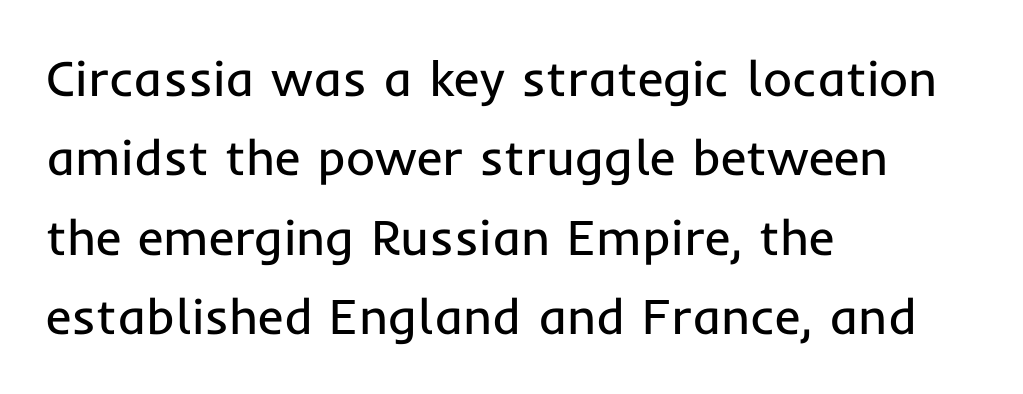
{"serif": "no", "italic": "no", "bold": "no", "weight": "regular", "width": "normal", "stroke_contrast": "low", "x_height": "medium", "monospaced": "no", "underline": "no", "align": "left", "line_spacing": "normal", "line_spacing_ratio": 1.59, "letter_spacing": "normal", "letter_spacing_em": 0.0, "glyph_px": 50}
